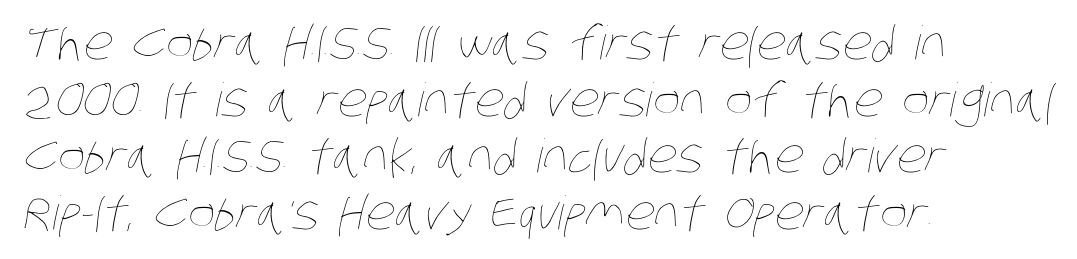
{"bold": "no", "weight": "thin", "width": "condensed", "stroke_contrast": "low", "x_height": "large", "monospaced": "no", "underline": "no", "align": "left", "line_spacing_ratio": 1.23, "letter_spacing": "normal", "letter_spacing_em": 0.0, "glyph_px": 46}
